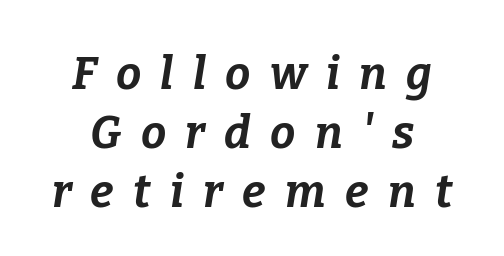
{"italic": "yes", "lean": "right", "slant_degrees": 9, "bold": "yes", "weight": "bold", "width": "normal", "stroke_contrast": "low", "x_height": "medium", "monospaced": "no", "underline": "no", "align": "center", "line_spacing": "normal", "line_spacing_ratio": 1.31, "letter_spacing": "wide", "letter_spacing_em": 0.43, "glyph_px": 45}
